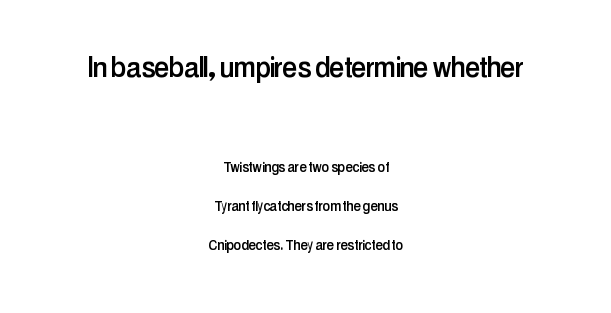
Q: Is the text italic (slanted)? A: No, it is upright.
Q: Is the typeface a serif or a sans-serif typeface? A: Sans-serif.
Q: Is the text underlined? A: No.
Q: How is the paragraph aligned? A: Centered.
Q: Is the spacing between letters normal or unusually wide? A: Normal.
Q: Is the spacing between lines tight, normal or loose? A: Loose.
Q: Which block of text is set in a larger size, the first (top) or the second (bottom)? A: The first (top) one.
Q: Width (condensed, normal, or wide)? A: Condensed.
Q: Stroke contrast? A: Low.
Q: x-height? A: Medium.
Q: Monospaced? A: No.
